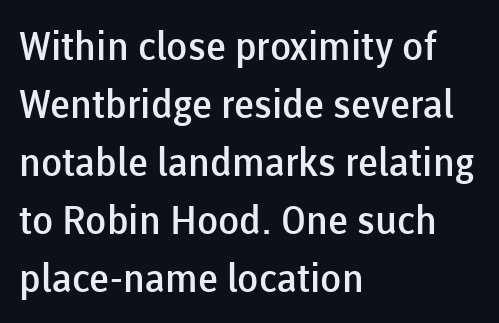
{"serif": "no", "italic": "no", "bold": "semi", "weight": "semibold", "width": "normal", "stroke_contrast": "low", "x_height": "medium", "monospaced": "no", "underline": "no", "align": "left", "line_spacing": "normal", "line_spacing_ratio": 1.49, "letter_spacing": "normal", "letter_spacing_em": 0.0, "glyph_px": 39}
